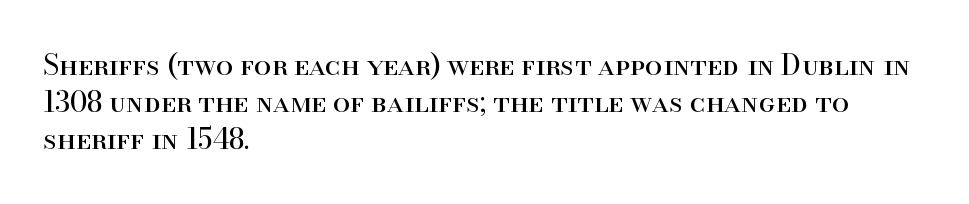
{"serif": "yes", "italic": "no", "bold": "no", "weight": "regular", "width": "normal", "stroke_contrast": "high", "x_height": "small", "monospaced": "no", "underline": "no", "align": "left", "line_spacing": "normal", "line_spacing_ratio": 1.32, "letter_spacing": "normal", "letter_spacing_em": 0.0, "glyph_px": 28}
